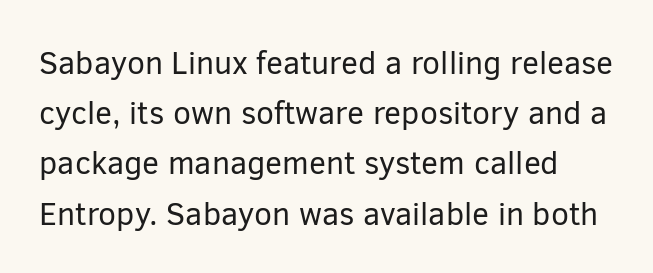
Q: Is the text bold? A: No.
Q: Is the text italic (slanted)? A: No, it is upright.
Q: Is the typeface a serif or a sans-serif typeface? A: Sans-serif.
Q: Is the text underlined? A: No.
Q: Is the spacing between letters normal or unusually wide? A: Normal.
Q: Is the spacing between lines tight, normal or loose? A: Normal.
Q: Width (condensed, normal, or wide)? A: Normal.
Q: Stroke contrast? A: Low.
Q: x-height? A: Medium.
Q: Monospaced? A: No.
